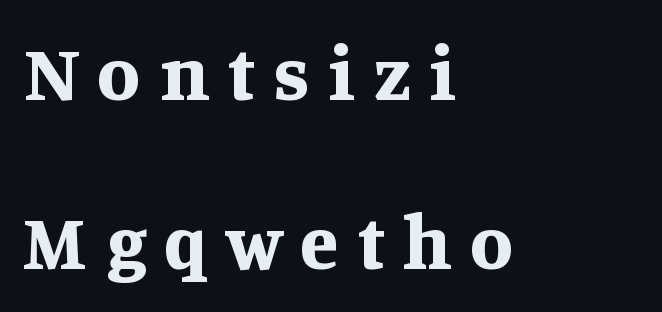
The image shows 78 px bold serif type, upright; set left-aligned, loose line spacing (2.17x), unusually wide letter spacing (+0.24 em), not underlined; medium stroke contrast and a large x-height.
